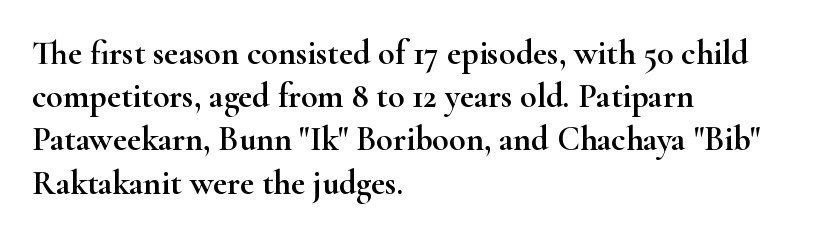
A typesetter would call this zero additional tracking. The rows are spaced the way most documents space them. A typesetter would call this proportional, since set widths differ per character. The typeface chosen for these lines features serifs.
